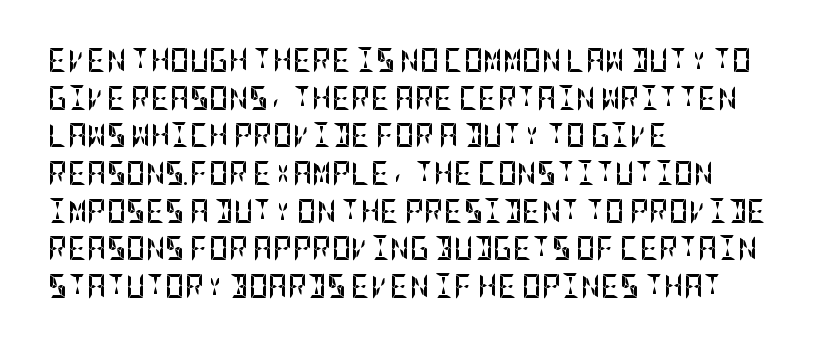
Heavy, bold letterforms. Quick note: underline off. The space between consecutive lines is moderate. This is roman type, the default non-slanted kind. The compositor pushed each line to the left boundary.
